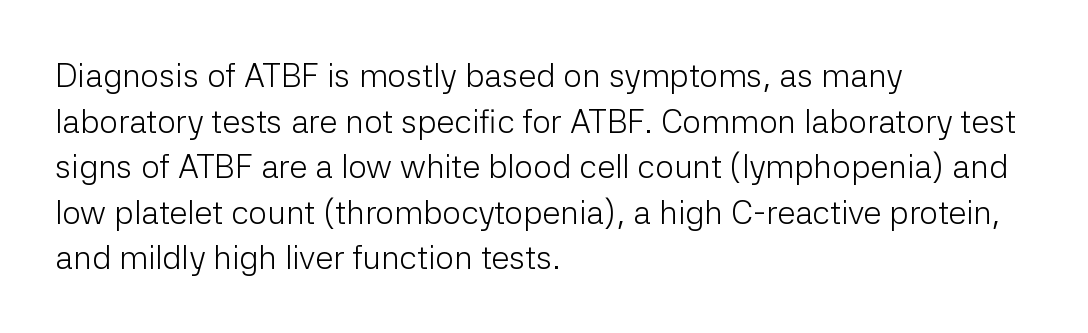
Spacing verdict: proportional, widths tailored to each character. Posture: vertical. The weight tops out at a normal text grade. A typesetter would label this face a sans. You could call the tracking neutral — neither tight nor loose. Teacher's note: observe the even left margin — that is flush-left alignment.
